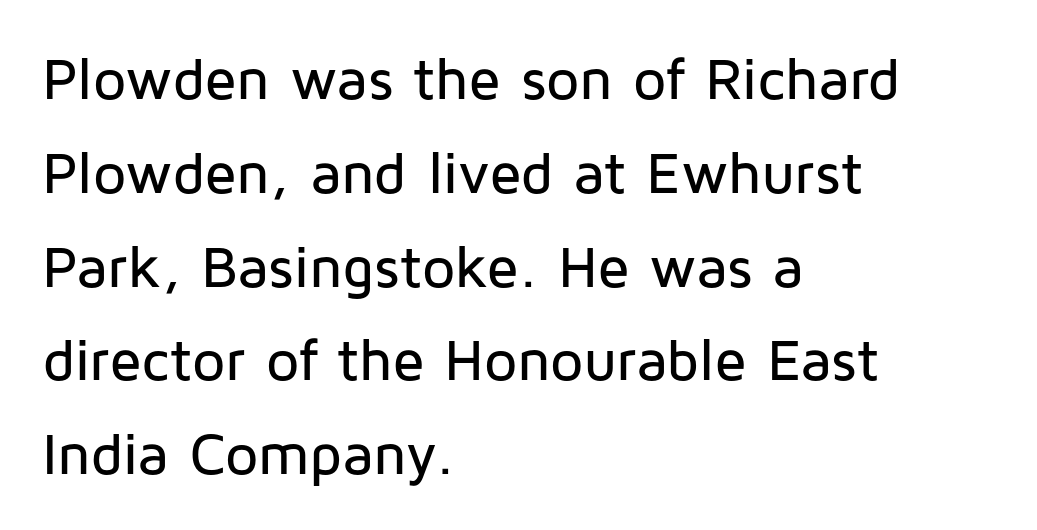
{"serif": "no", "italic": "no", "width": "normal", "stroke_contrast": "low", "x_height": "medium", "monospaced": "no", "underline": "no", "align": "left", "line_spacing": "normal", "line_spacing_ratio": 1.59, "letter_spacing": "normal", "letter_spacing_em": 0.0, "glyph_px": 59}
